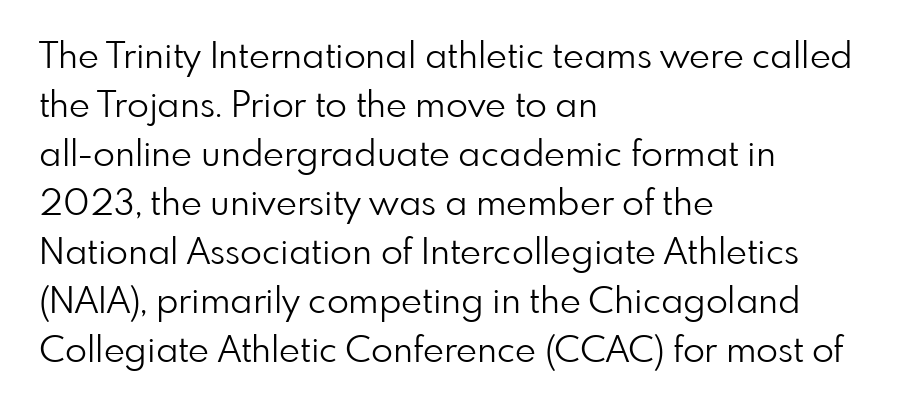
The image shows 36 px light sans-serif type, upright; set left-aligned, normal line spacing (1.36x), normal letter spacing, not underlined; low stroke contrast and a small x-height.
